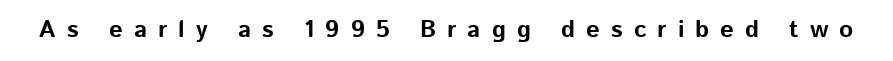
Clear beneath every line of the passage. The letters are spread apart with noticeably loose tracking. Is there any slant? The stems are plumb. On the weight axis this lands at bold, roughly 700.
